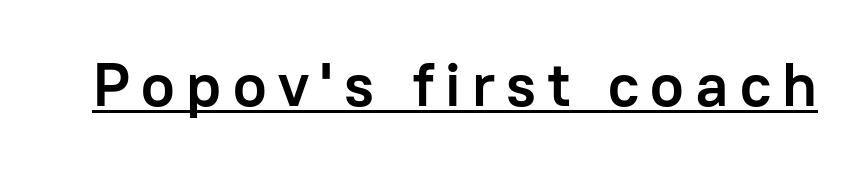
Q: Is the text bold? A: Yes.
Q: Is the text italic (slanted)? A: No, it is upright.
Q: Is the typeface a serif or a sans-serif typeface? A: Sans-serif.
Q: Is the text underlined? A: Yes.
Q: Width (condensed, normal, or wide)? A: Normal.
Q: Stroke contrast? A: Low.
Q: x-height? A: Medium.
Q: Monospaced? A: No.
